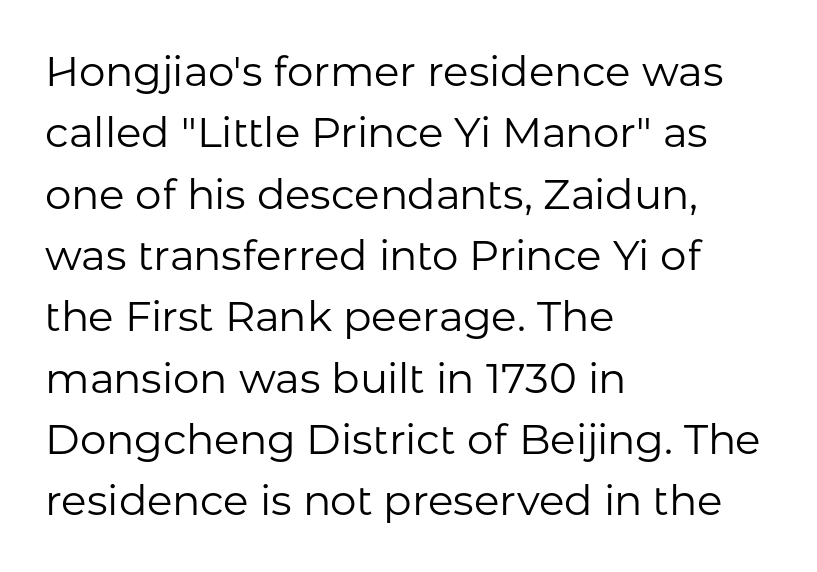
Q: Is the text bold? A: No.
Q: Is the text italic (slanted)? A: No, it is upright.
Q: Is the typeface a serif or a sans-serif typeface? A: Sans-serif.
Q: Is the text underlined? A: No.
Q: How is the paragraph aligned? A: Left-aligned.
Q: Is the spacing between letters normal or unusually wide? A: Normal.
Q: Is the spacing between lines tight, normal or loose? A: Normal.
Q: Width (condensed, normal, or wide)? A: Normal.
Q: Stroke contrast? A: Low.
Q: x-height? A: Medium.
Q: Monospaced? A: No.
